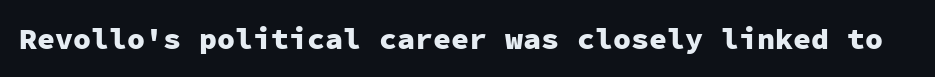
Q: Is the text bold? A: Yes.
Q: Is the text italic (slanted)? A: No, it is upright.
Q: Is the typeface a serif or a sans-serif typeface? A: Sans-serif.
Q: Is the text underlined? A: No.
Q: Is the spacing between letters normal or unusually wide? A: Normal.
Q: Width (condensed, normal, or wide)? A: Normal.
Q: Stroke contrast? A: Low.
Q: x-height? A: Medium.
Q: Monospaced? A: Yes.
